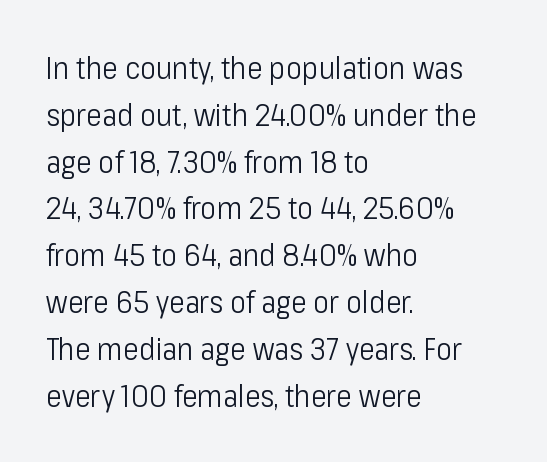
Q: Is the text bold? A: No.
Q: Is the text italic (slanted)? A: No, it is upright.
Q: Is the typeface a serif or a sans-serif typeface? A: Sans-serif.
Q: Is the text underlined? A: No.
Q: How is the paragraph aligned? A: Left-aligned.
Q: Is the spacing between letters normal or unusually wide? A: Normal.
Q: Is the spacing between lines tight, normal or loose? A: Normal.
Q: Width (condensed, normal, or wide)? A: Condensed.
Q: Stroke contrast? A: Low.
Q: x-height? A: Medium.
Q: Monospaced? A: No.
